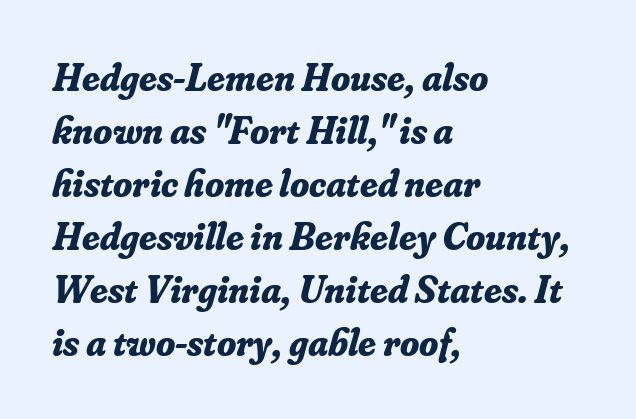
Leading matches the norm, producing a regular column. The face used here has the dense, thick strokes of a bold. Classification — serif. Character widths vary here, with narrow letters taking less room than wide ones. The passage shown leans; its letterforms are oblique.
